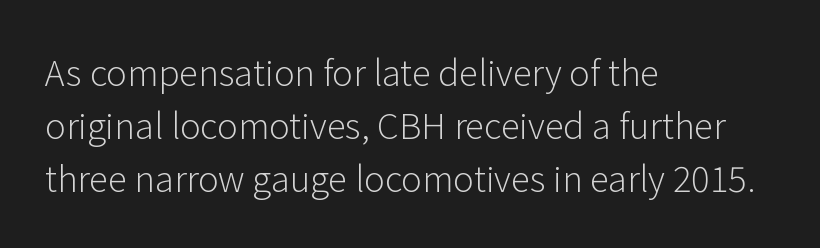
{"serif": "no", "italic": "no", "bold": "no", "weight": "light", "width": "normal", "stroke_contrast": "low", "x_height": "medium", "monospaced": "no", "underline": "no", "align": "left", "line_spacing": "normal", "line_spacing_ratio": 1.51, "letter_spacing": "normal", "letter_spacing_em": 0.0, "glyph_px": 35}
